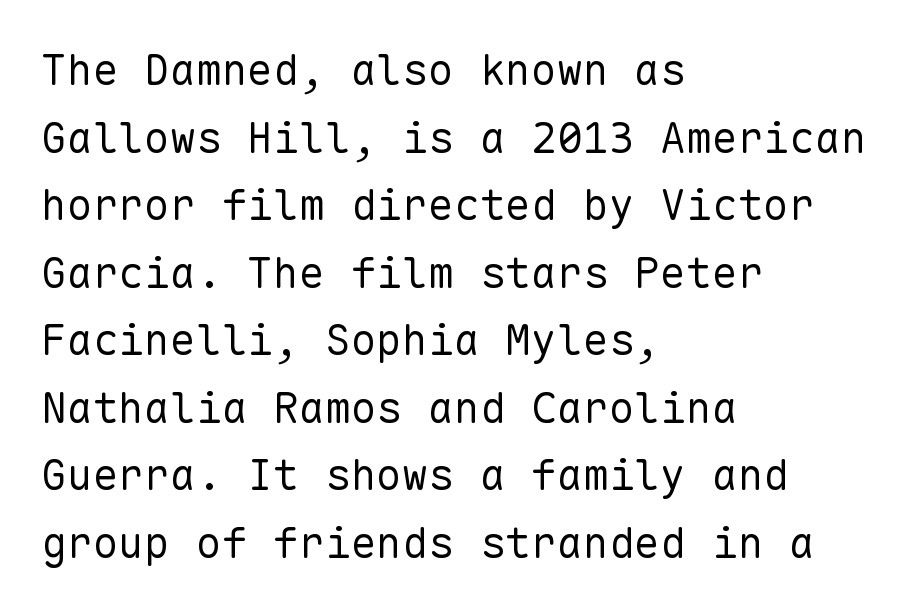
Line beginnings align vertically; line endings do not. In terms of letterspacing, this is plain default setting. The vertical gap from one line to the next is medium. The weight tops out at a normal text grade.
